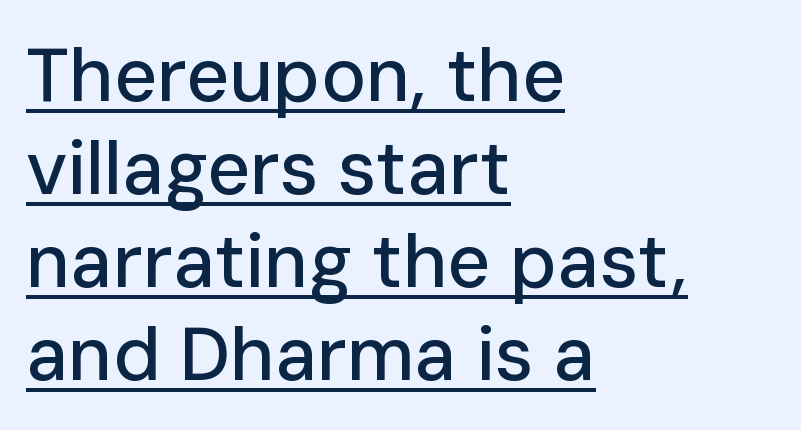
The image shows 75 px sans-serif type, upright; set left-aligned, line spacing 1.24x, normal letter spacing, underlined; low stroke contrast and a medium x-height.
